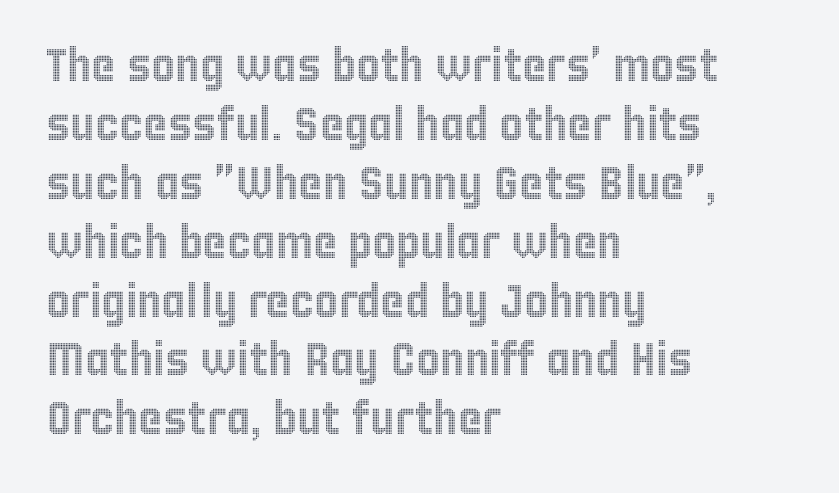
Q: Is the text italic (slanted)? A: No, it is upright.
Q: Is the text underlined? A: No.
Q: How is the paragraph aligned? A: Left-aligned.
Q: Is the spacing between letters normal or unusually wide? A: Normal.
Q: Is the spacing between lines tight, normal or loose? A: Normal.
Q: Width (condensed, normal, or wide)? A: Condensed.
Q: x-height? A: Large.
Q: Monospaced? A: No.
